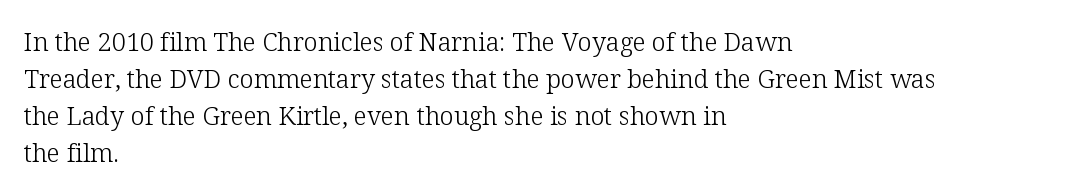
The image shows 25 px text type, upright; set left-aligned, normal line spacing (1.48x), normal letter spacing, not underlined.
